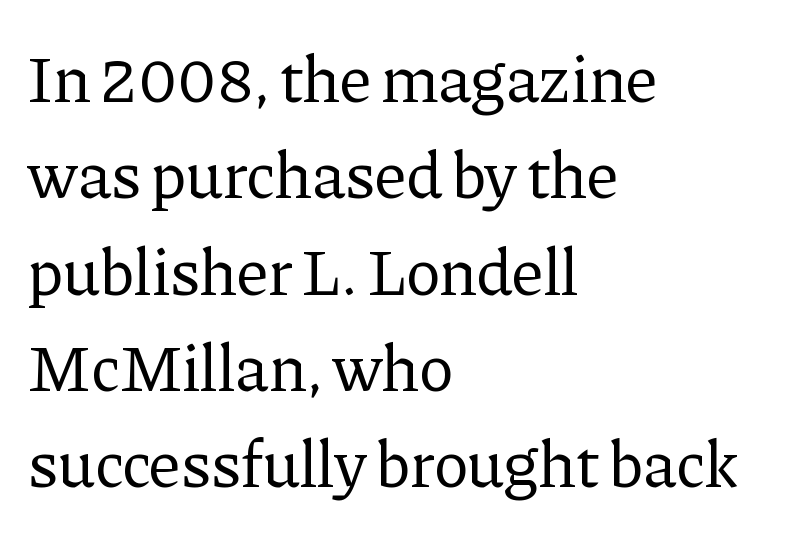
Each row of text sits above clean, open space. Each line starts at the same left margin while the right side varies. Between one letter and the next there's only the usual sliver of space. Italic: no, the glyphs are upright roman. To sum up the face: it has serifs.
